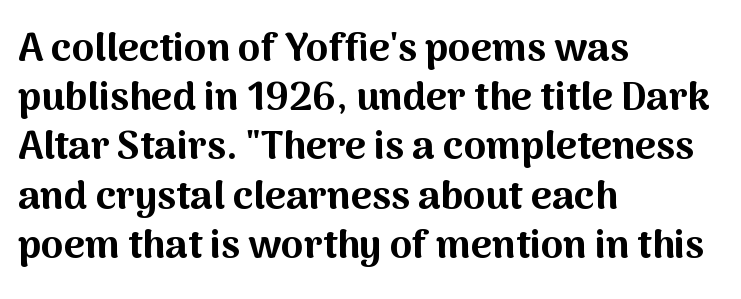
{"serif": "no", "italic": "no", "bold": "yes", "weight": "bold", "width": "normal", "stroke_contrast": "medium", "x_height": "medium", "monospaced": "no", "underline": "no", "align": "left", "line_spacing_ratio": 1.23, "letter_spacing": "normal", "letter_spacing_em": 0.0, "glyph_px": 40}
